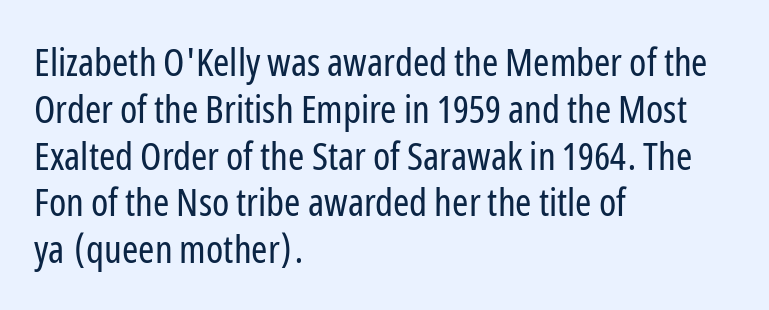
Q: Is the text bold? A: No.
Q: Is the text italic (slanted)? A: No, it is upright.
Q: Is the typeface a serif or a sans-serif typeface? A: Sans-serif.
Q: Is the text underlined? A: No.
Q: How is the paragraph aligned? A: Left-aligned.
Q: Is the spacing between letters normal or unusually wide? A: Normal.
Q: Width (condensed, normal, or wide)? A: Condensed.
Q: Stroke contrast? A: Low.
Q: x-height? A: Medium.
Q: Monospaced? A: No.
